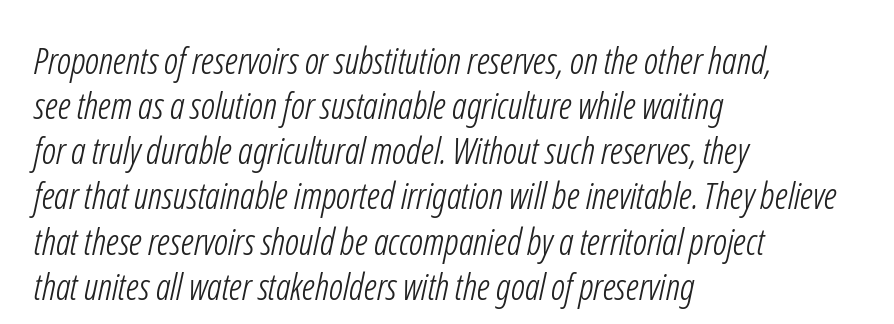
The image shows 37 px light, condensed sans-serif type; set left-aligned, line spacing 1.22x, normal letter spacing, not underlined; low stroke contrast and a medium x-height.
